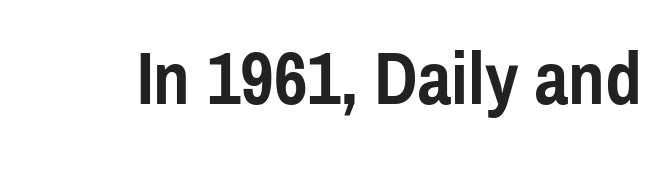
Q: Is the text bold? A: Yes.
Q: Is the text italic (slanted)? A: No, it is upright.
Q: Is the typeface a serif or a sans-serif typeface? A: Sans-serif.
Q: Is the text underlined? A: No.
Q: Is the spacing between letters normal or unusually wide? A: Normal.
Q: Width (condensed, normal, or wide)? A: Condensed.
Q: x-height? A: Medium.
Q: Monospaced? A: No.
